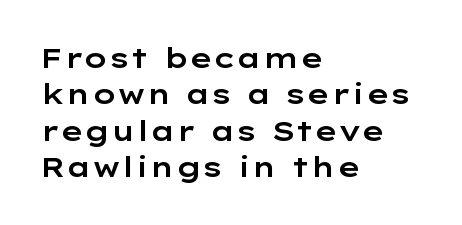
Compared with a centered layout, this one pins lines to the left instead. Compared with typical body copy, the letter spacing here is the same. To sum up the face: it is a sans, with no serifs. Line spacing here is normal. Words float on clear page, feet unadorned. This sample has the flowing, uneven cadence of proportional lettering.
